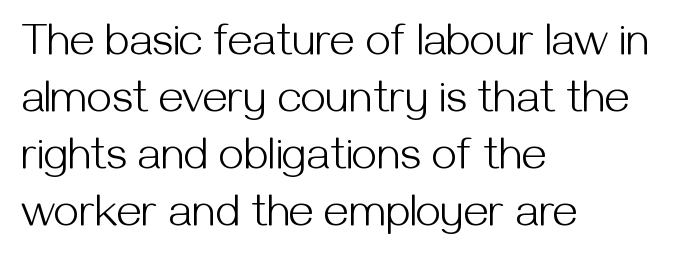
Q: Is the text bold? A: No.
Q: Is the text italic (slanted)? A: No, it is upright.
Q: Is the typeface a serif or a sans-serif typeface? A: Sans-serif.
Q: Is the text underlined? A: No.
Q: How is the paragraph aligned? A: Left-aligned.
Q: Is the spacing between letters normal or unusually wide? A: Normal.
Q: Is the spacing between lines tight, normal or loose? A: Normal.
Q: Width (condensed, normal, or wide)? A: Normal.
Q: Stroke contrast? A: Medium.
Q: x-height? A: Medium.
Q: Monospaced? A: No.
